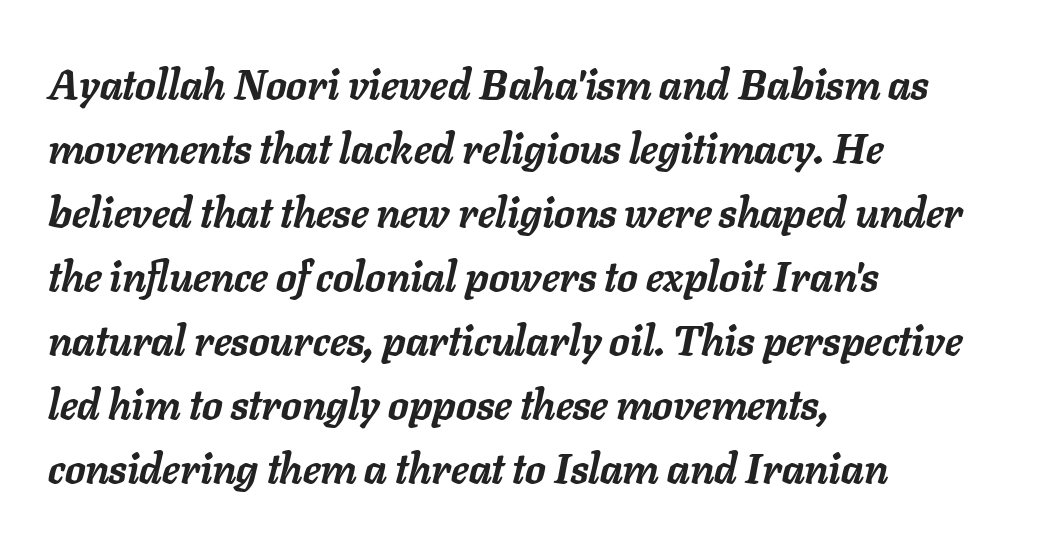
{"italic": "yes", "lean": "right", "slant_degrees": 11, "bold": "yes", "weight": "semibold", "width": "normal", "stroke_contrast": "low", "x_height": "medium", "monospaced": "no", "underline": "no", "align": "left", "line_spacing": "normal", "line_spacing_ratio": 1.56, "letter_spacing": "normal", "letter_spacing_em": 0.0, "glyph_px": 41}
